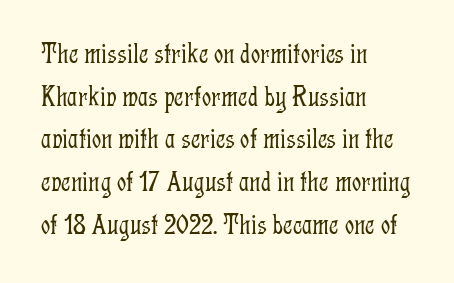
The line texture is even and compact thanks to regular tracking. The words here are not underlined. The typesetter chose a ragged-right arrangement here. Posture: straight, roman, zero tilt. The weight tops out at a normal text grade.
